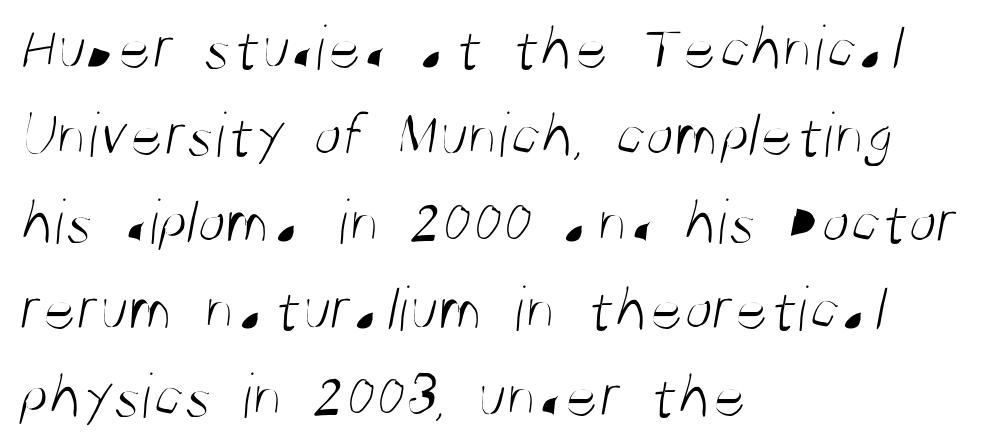
{"serif": "no", "bold": "no", "weight": "light", "width": "condensed", "stroke_contrast": "medium", "x_height": "large", "monospaced": "no", "underline": "no", "align": "left", "line_spacing": "normal", "line_spacing_ratio": 1.34, "letter_spacing": "normal", "letter_spacing_em": 0.0, "glyph_px": 65}
